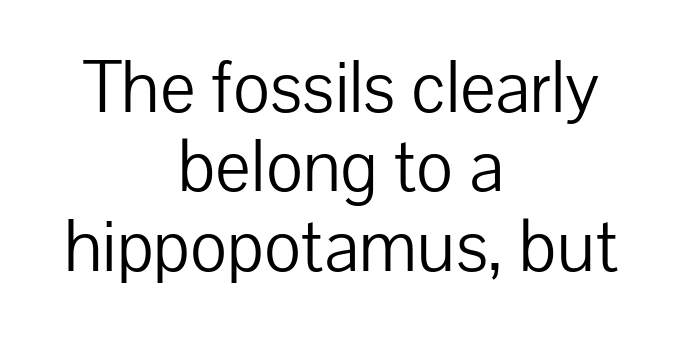
These lines huddle together more closely than default settings would place them. The lettering holds an erect, upright posture throughout. Inter-character spacing is left at the font's built-in metrics. The whitespace from short lines is split evenly between both sides. The face used here is proportionally spaced, like ordinary book or web type.
